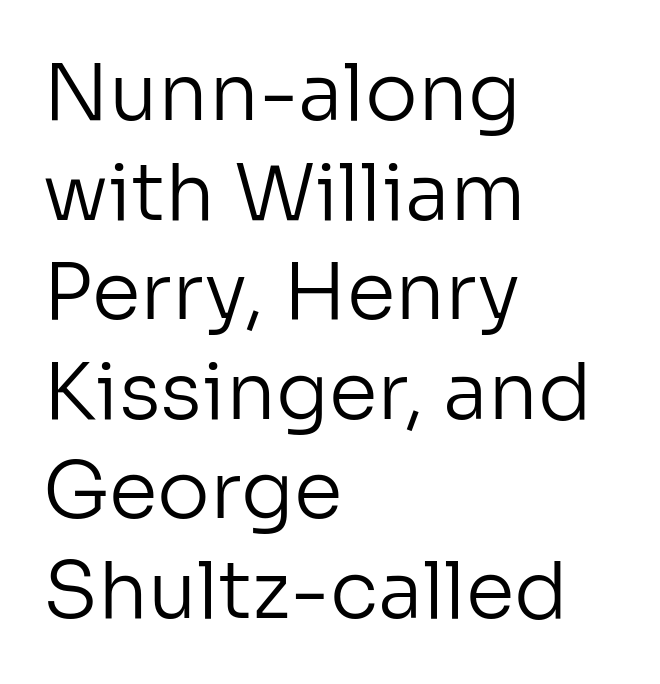
{"serif": "no", "italic": "no", "bold": "no", "weight": "regular", "width": "normal", "stroke_contrast": "low", "x_height": "medium", "monospaced": "no", "underline": "no", "align": "left", "line_spacing": "normal", "line_spacing_ratio": 1.26, "letter_spacing": "normal", "letter_spacing_em": 0.0, "glyph_px": 79}
